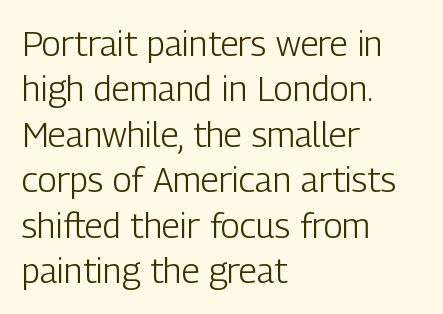
{"serif": "no", "italic": "no", "bold": "no", "weight": "light", "width": "condensed", "stroke_contrast": "low", "x_height": "medium", "monospaced": "no", "underline": "no", "align": "left", "line_spacing": "normal", "line_spacing_ratio": 1.3, "letter_spacing": "normal", "letter_spacing_em": 0.0, "glyph_px": 35}
